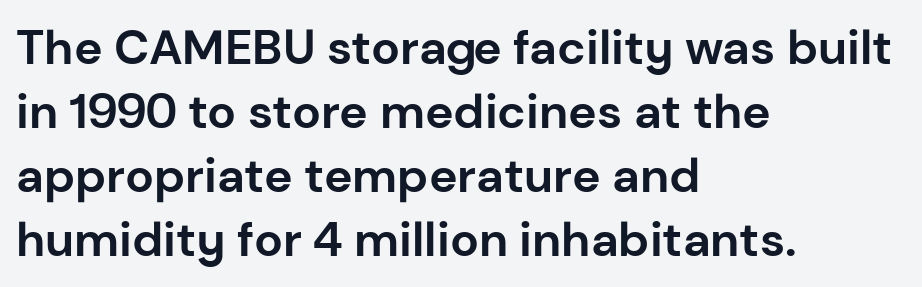
The image shows 48 px bold sans-serif type, upright; set left-aligned, normal line spacing (1.33x), normal letter spacing, not underlined; low stroke contrast and a medium x-height.
